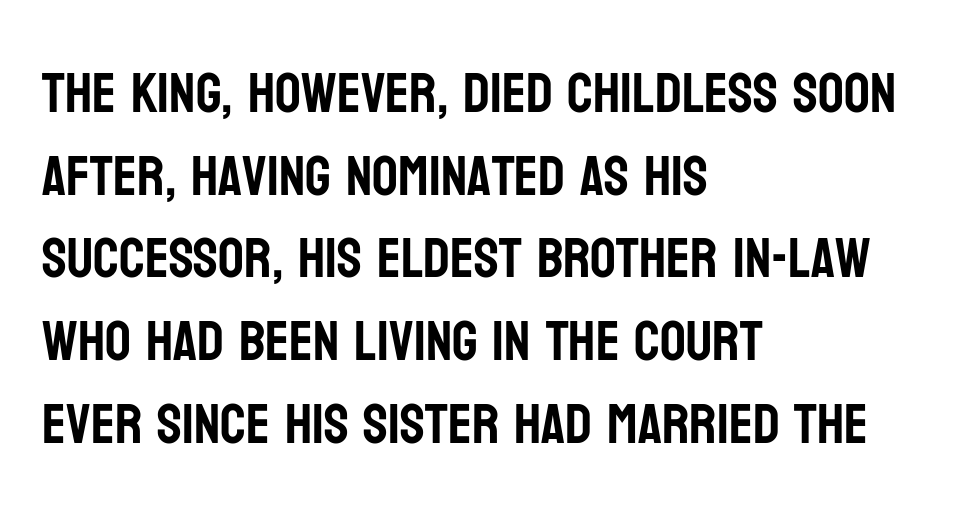
Q: Is the text italic (slanted)? A: No, it is upright.
Q: Is the typeface a serif or a sans-serif typeface? A: Sans-serif.
Q: Is the text underlined? A: No.
Q: How is the paragraph aligned? A: Left-aligned.
Q: Is the spacing between letters normal or unusually wide? A: Normal.
Q: Is the spacing between lines tight, normal or loose? A: Normal.
Q: Width (condensed, normal, or wide)? A: Condensed.
Q: Stroke contrast? A: Low.
Q: x-height? A: Large.
Q: Monospaced? A: No.
